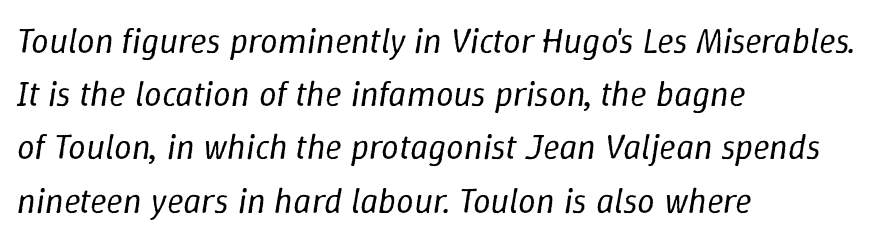
{"italic": "yes", "lean": "right", "slant_degrees": 9, "bold": "no", "weight": "regular", "width": "normal", "stroke_contrast": "low", "x_height": "medium", "monospaced": "no", "underline": "no", "align": "left", "line_spacing": "normal", "line_spacing_ratio": 1.52, "letter_spacing": "normal", "letter_spacing_em": 0.0, "glyph_px": 35}
